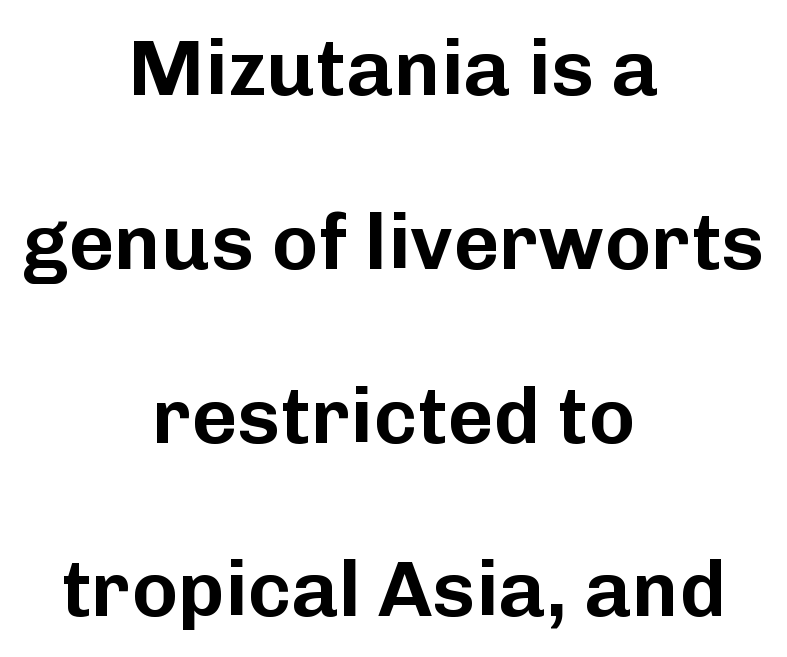
Rows of type keep a wide berth in the vertical direction. Underlining? Definitely not there. The letters stand upright; this is a roman face. Horizontally, the lines are justified to the midpoint only. Character widths vary here, with narrow letters taking less room than wide ones.
